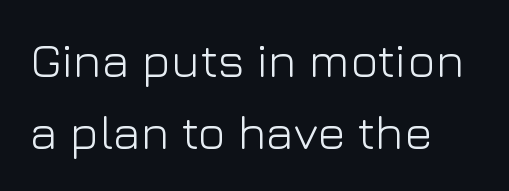
Baseline-to-baseline distance is the conventional proportion of letter height. Notice how the passage keeps a crisp vertical edge on the left only. You can tell it's not italic because the verticals are truly vertical. The face used here is proportionally spaced, like ordinary book or web type. The space directly below the letters is spotless. The typeface has the unassuming heft of standard copy or less.
